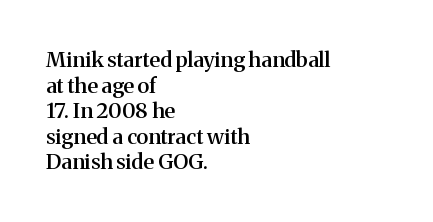
{"italic": "no", "bold": "semi", "underline": "no", "align": "left", "line_spacing_ratio": 1.22, "letter_spacing": "normal", "letter_spacing_em": 0.0, "glyph_px": 21}
